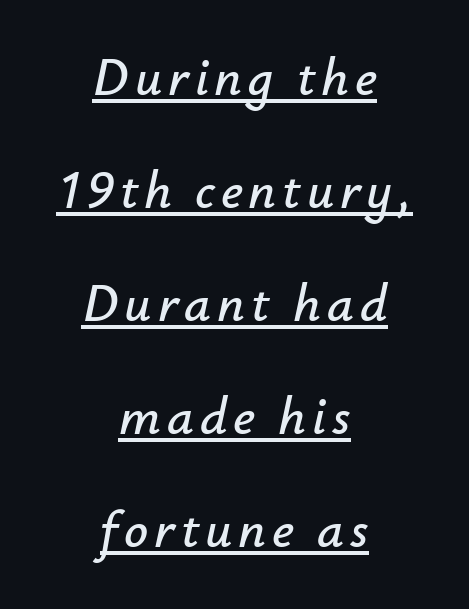
Q: Is the text italic (slanted)? A: Yes, it leans right by about 12 degrees.
Q: Is the text underlined? A: Yes.
Q: How is the paragraph aligned? A: Centered.
Q: Is the spacing between lines tight, normal or loose? A: Loose.
Q: Width (condensed, normal, or wide)? A: Normal.
Q: Stroke contrast? A: Low.
Q: x-height? A: Small.
Q: Monospaced? A: No.
